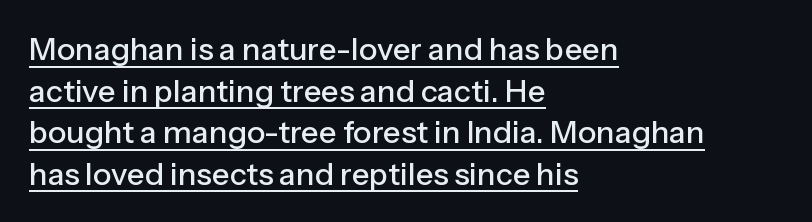
{"serif": "no", "italic": "no", "width": "normal", "stroke_contrast": "low", "x_height": "medium", "monospaced": "no", "underline": "yes", "align": "left", "line_spacing": "normal", "line_spacing_ratio": 1.34, "letter_spacing": "normal", "letter_spacing_em": 0.0, "glyph_px": 31}
